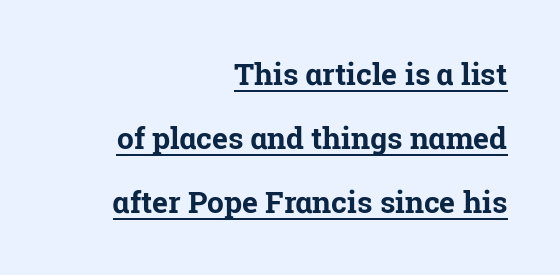
Q: Is the text bold? A: Yes.
Q: Is the text italic (slanted)? A: No, it is upright.
Q: Is the typeface a serif or a sans-serif typeface? A: Serif.
Q: Is the text underlined? A: Yes.
Q: How is the paragraph aligned? A: Right-aligned.
Q: Is the spacing between letters normal or unusually wide? A: Normal.
Q: Is the spacing between lines tight, normal or loose? A: Loose.
Q: Width (condensed, normal, or wide)? A: Normal.
Q: Stroke contrast? A: Low.
Q: x-height? A: Medium.
Q: Monospaced? A: No.
